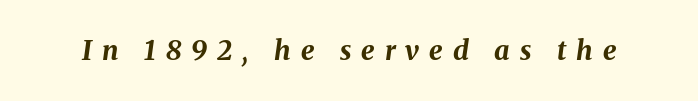
On the weight axis this lands at bold, roughly 700. You can tell it's italic because the verticals aren't actually vertical. The specimen omits any rule beneath the text block's lines. Display-style spreading of the glyphs; the letterfit is very open.
